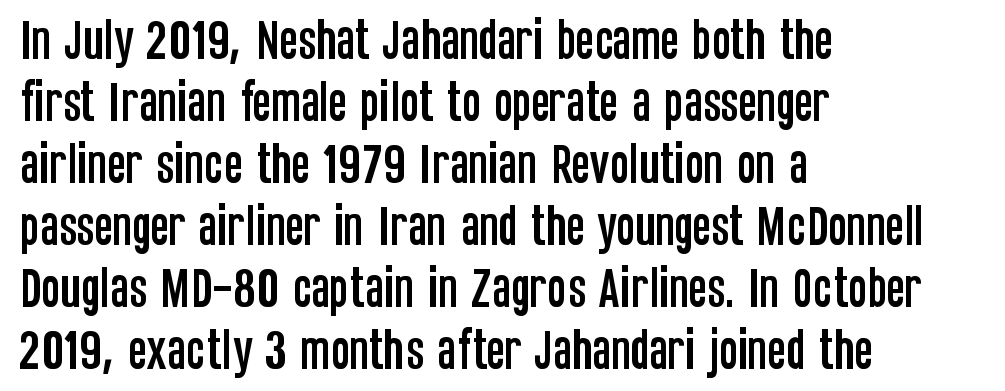
{"serif": "no", "italic": "no", "width": "condensed", "stroke_contrast": "low", "x_height": "large", "monospaced": "no", "underline": "no", "align": "left", "line_spacing": "normal", "line_spacing_ratio": 1.38, "letter_spacing": "normal", "letter_spacing_em": 0.0, "glyph_px": 45}
